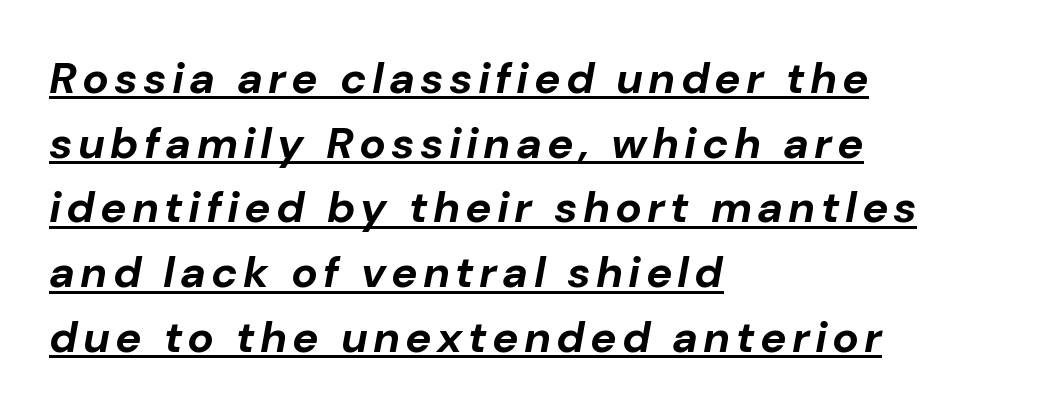
{"italic": "yes", "lean": "right", "slant_degrees": 10, "bold": "yes", "weight": "bold", "width": "normal", "stroke_contrast": "low", "x_height": "medium", "monospaced": "no", "underline": "yes", "align": "left", "line_spacing": "normal", "line_spacing_ratio": 1.47, "glyph_px": 44}
